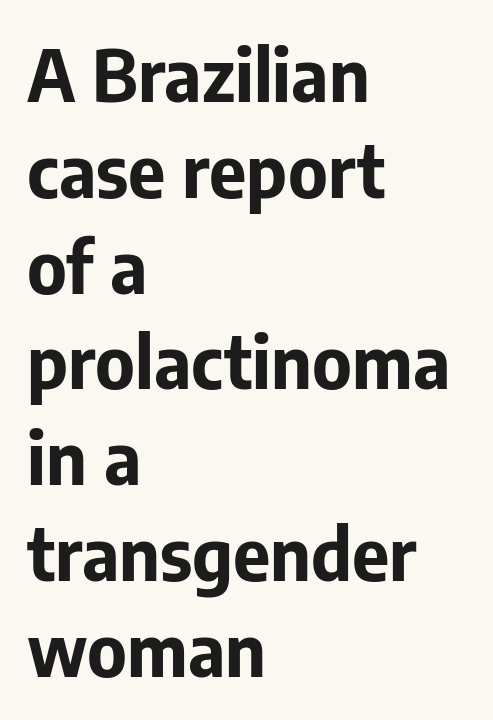
Q: Is the text bold? A: Yes.
Q: Is the text italic (slanted)? A: No, it is upright.
Q: Is the typeface a serif or a sans-serif typeface? A: Sans-serif.
Q: Is the text underlined? A: No.
Q: How is the paragraph aligned? A: Left-aligned.
Q: Is the spacing between letters normal or unusually wide? A: Normal.
Q: Is the spacing between lines tight, normal or loose? A: Normal.
Q: Width (condensed, normal, or wide)? A: Normal.
Q: Stroke contrast? A: Low.
Q: x-height? A: Medium.
Q: Monospaced? A: No.
